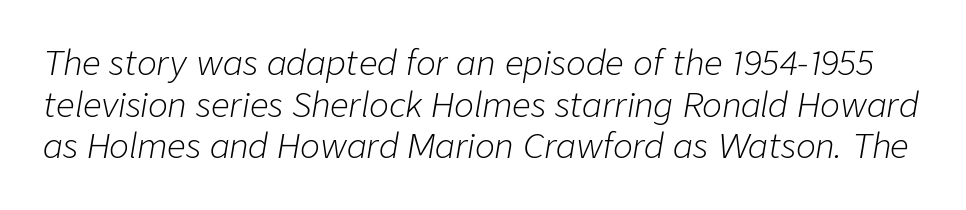
{"italic": "yes", "lean": "right", "slant_degrees": 9, "bold": "no", "weight": "light", "width": "normal", "stroke_contrast": "low", "x_height": "medium", "monospaced": "no", "underline": "no", "line_spacing": "normal", "line_spacing_ratio": 1.26, "letter_spacing": "normal", "letter_spacing_em": 0.0, "glyph_px": 33}
